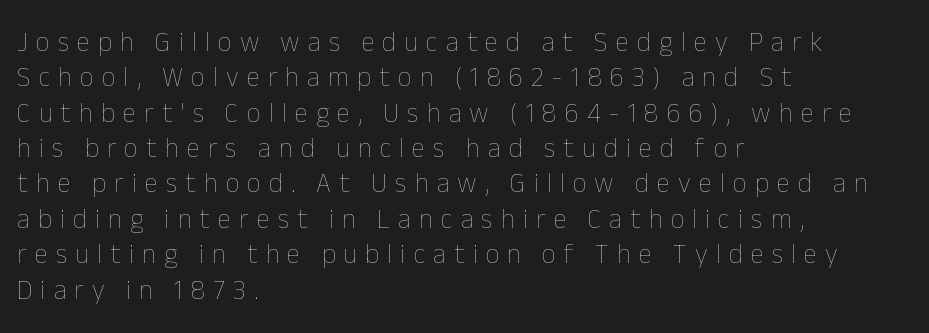
Line starts are locked; line ends wander. On a weight scale, this lands at 450 or below. Any mark beneath the type? The region is blank. Characters follow at a spacing far wider than the type designer built in. This block has exactly the height ordinary leading produces.
